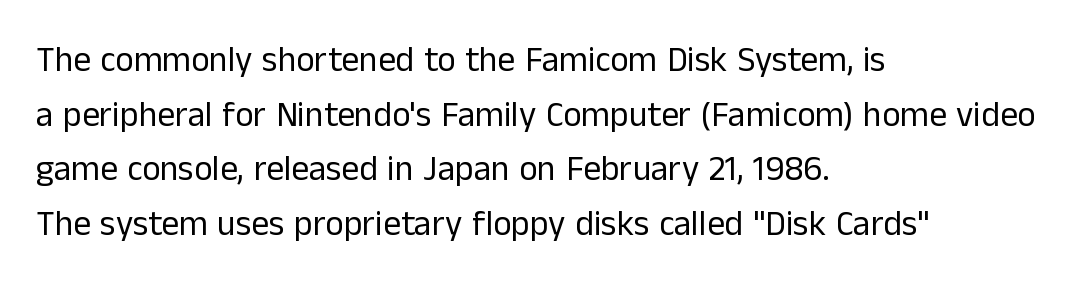
{"serif": "no", "italic": "no", "bold": "no", "weight": "regular", "width": "normal", "stroke_contrast": "low", "x_height": "medium", "monospaced": "no", "underline": "no", "align": "left", "line_spacing": "normal", "line_spacing_ratio": 1.56, "letter_spacing": "normal", "letter_spacing_em": 0.0, "glyph_px": 35}
